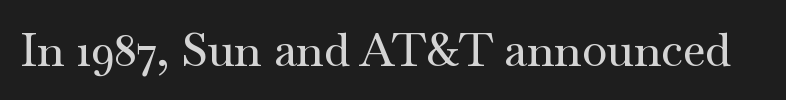
How are the letters spaced? Ordinarily, with no added tracking. Do the characters align in a grid? No, the font is proportional. This rendering employs a face with finishing strokes, i.e., a serif. Letters rest on an invisible, unmarked baseline.
